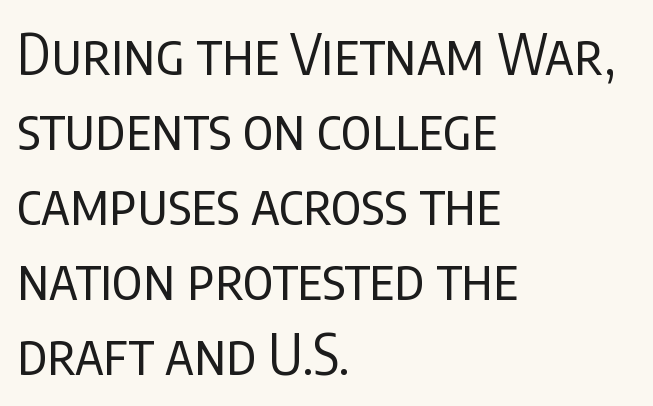
Q: Is the text bold? A: No.
Q: Is the text italic (slanted)? A: No, it is upright.
Q: Is the typeface a serif or a sans-serif typeface? A: Sans-serif.
Q: Is the text underlined? A: No.
Q: How is the paragraph aligned? A: Left-aligned.
Q: Is the spacing between letters normal or unusually wide? A: Normal.
Q: Is the spacing between lines tight, normal or loose? A: Normal.
Q: Width (condensed, normal, or wide)? A: Condensed.
Q: Stroke contrast? A: Low.
Q: x-height? A: Large.
Q: Monospaced? A: No.
